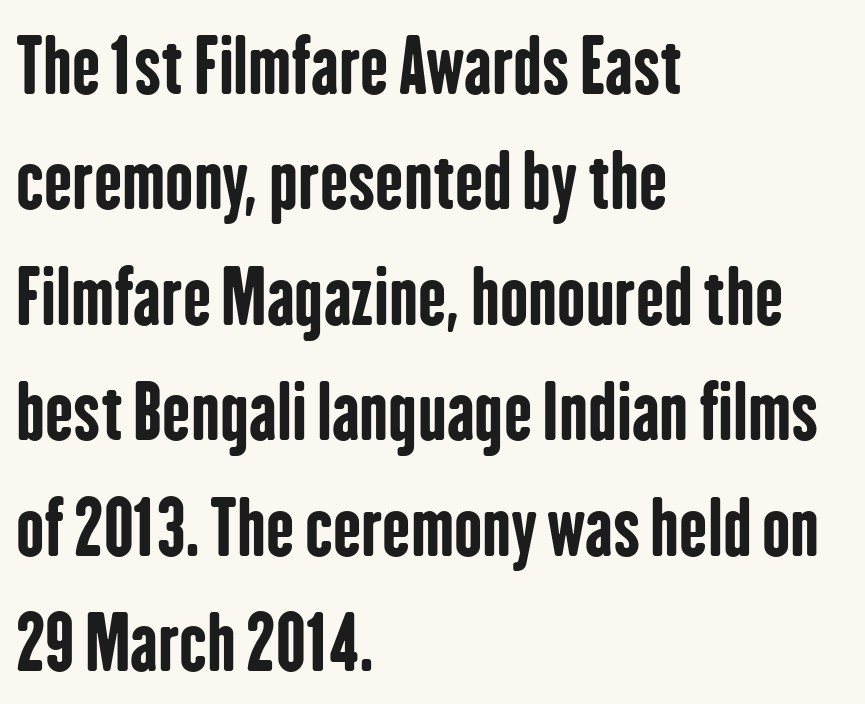
Q: Is the text bold? A: Yes.
Q: Is the text italic (slanted)? A: No, it is upright.
Q: Is the typeface a serif or a sans-serif typeface? A: Sans-serif.
Q: Is the text underlined? A: No.
Q: How is the paragraph aligned? A: Left-aligned.
Q: Is the spacing between letters normal or unusually wide? A: Normal.
Q: Is the spacing between lines tight, normal or loose? A: Normal.
Q: Width (condensed, normal, or wide)? A: Condensed.
Q: Stroke contrast? A: Low.
Q: x-height? A: Medium.
Q: Monospaced? A: No.
